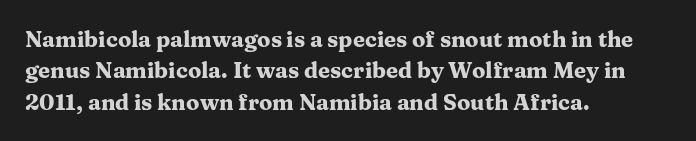
{"italic": "no", "bold": "yes", "underline": "no", "align": "left", "line_spacing": "normal", "line_spacing_ratio": 1.43, "letter_spacing": "normal", "letter_spacing_em": 0.0, "glyph_px": 22}
